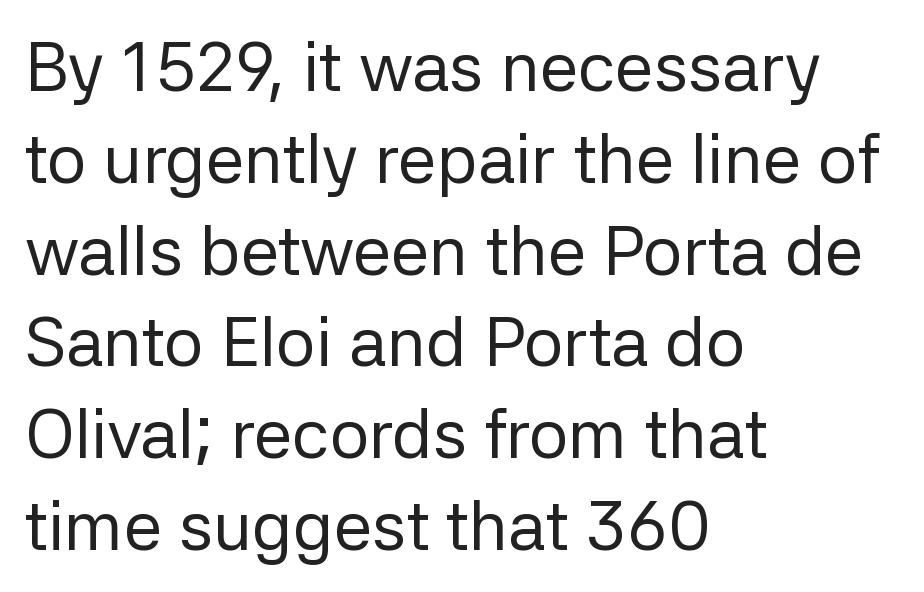
The image shows 69 px regular-weight sans-serif type, upright; set left-aligned, normal line spacing (1.33x), normal letter spacing, not underlined; low stroke contrast and a medium x-height.
